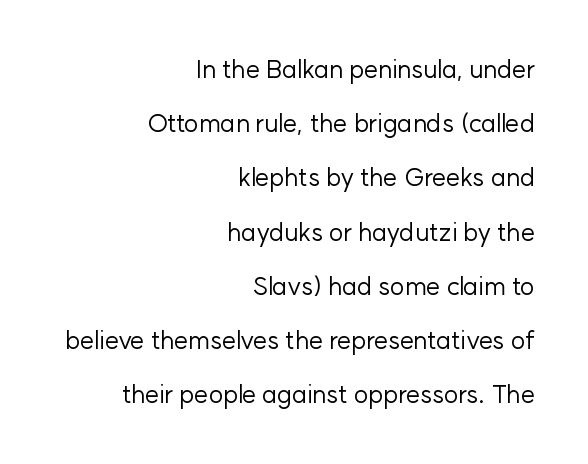
The image shows 25 px text type, upright; set right-aligned, loose line spacing (2.17x), normal letter spacing, not underlined.
